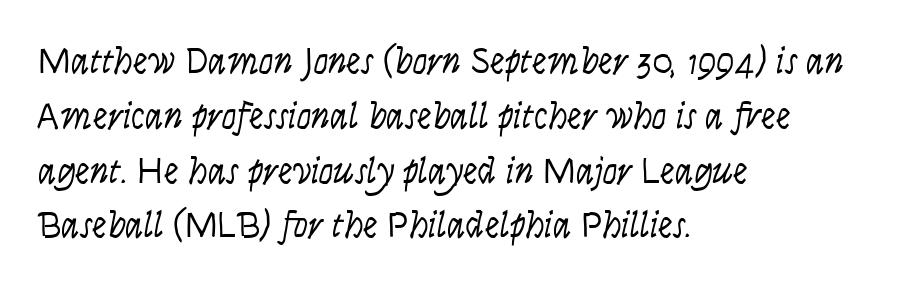
Q: Is the text bold? A: No.
Q: Is the text italic (slanted)? A: Yes, it leans right by about 9 degrees.
Q: Is the text underlined? A: No.
Q: How is the paragraph aligned? A: Left-aligned.
Q: Is the spacing between letters normal or unusually wide? A: Normal.
Q: Is the spacing between lines tight, normal or loose? A: Normal.
Q: Width (condensed, normal, or wide)? A: Condensed.
Q: Stroke contrast? A: Low.
Q: x-height? A: Large.
Q: Monospaced? A: No.
